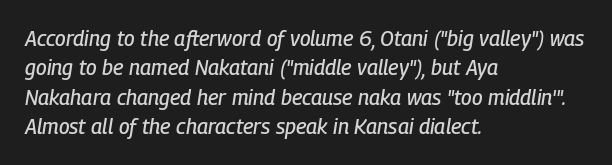
The image shows 21 px text type, italic (leaning right); set left-aligned, normal line spacing (1.4x), normal letter spacing, not underlined.
